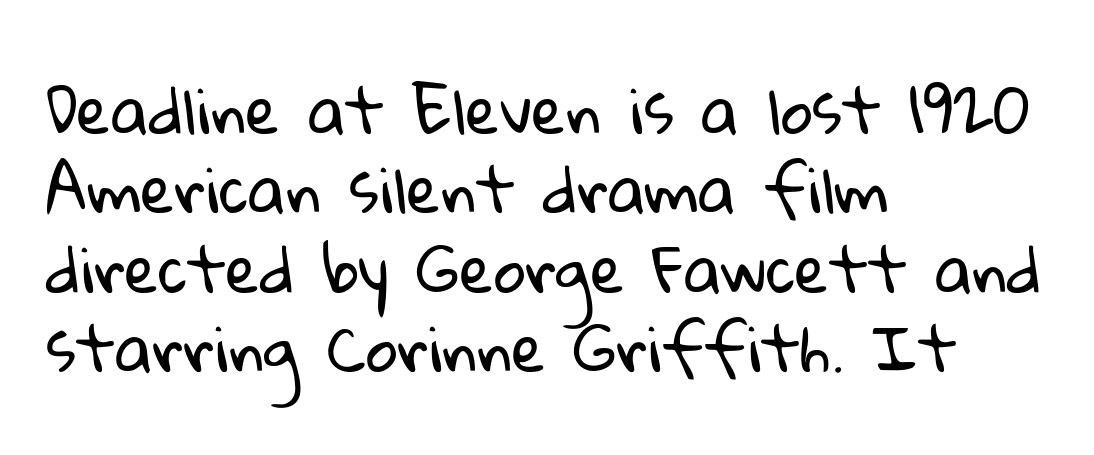
Q: Is the text bold? A: No.
Q: Is the typeface a serif or a sans-serif typeface? A: Sans-serif.
Q: Is the text underlined? A: No.
Q: How is the paragraph aligned? A: Left-aligned.
Q: Is the spacing between letters normal or unusually wide? A: Normal.
Q: Is the spacing between lines tight, normal or loose? A: Normal.
Q: Width (condensed, normal, or wide)? A: Normal.
Q: Stroke contrast? A: Low.
Q: x-height? A: Medium.
Q: Monospaced? A: No.
